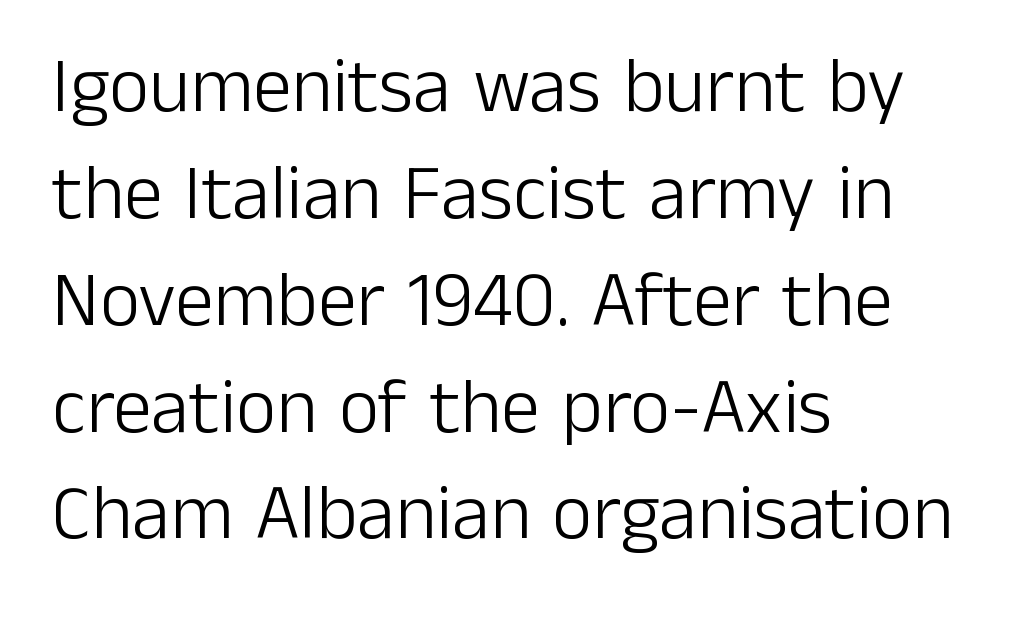
When letters stand straight like this, we call the style roman or upright. Notice how descenders clear the ascenders below comfortably — that's standard leading. Each stroke keeps to a modest, everyday thickness or less. Classification — sans serif. Rule under the text: the space is simply empty. Here the glyphs are tracked normally, forming tight word shapes.
